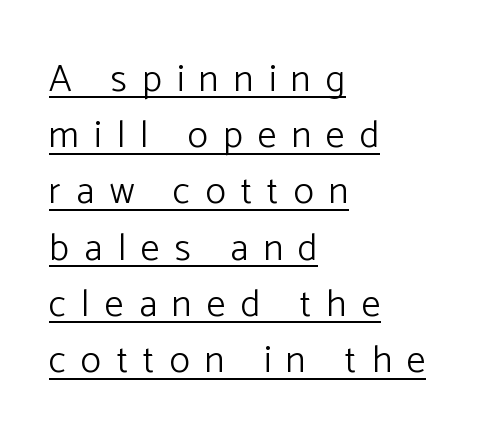
{"serif": "no", "italic": "no", "bold": "no", "weight": "light", "width": "normal", "stroke_contrast": "low", "x_height": "medium", "monospaced": "no", "underline": "yes", "align": "left", "line_spacing": "normal", "line_spacing_ratio": 1.48, "letter_spacing": "wide", "letter_spacing_em": 0.4, "glyph_px": 38}
